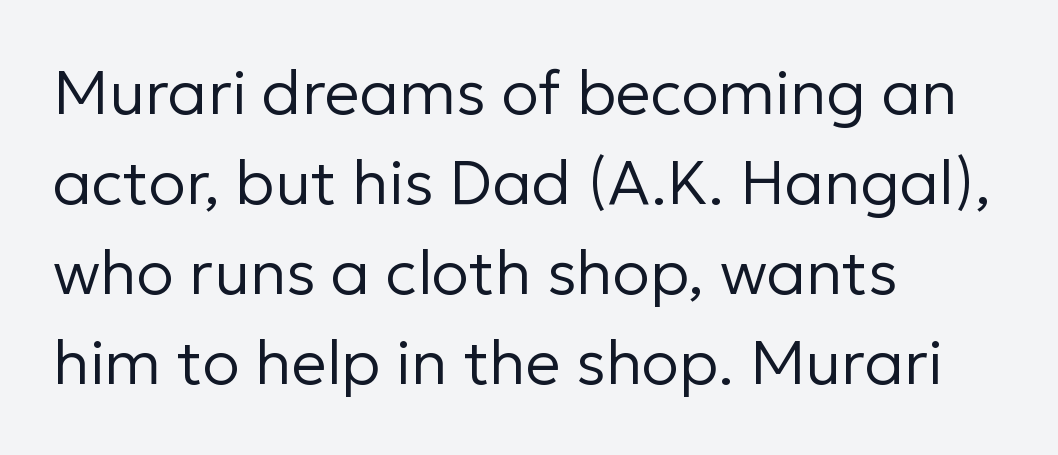
The image shows 62 px regular-weight sans-serif type, upright; set left-aligned, normal line spacing (1.45x), normal letter spacing, not underlined; low stroke contrast and a medium x-height.
